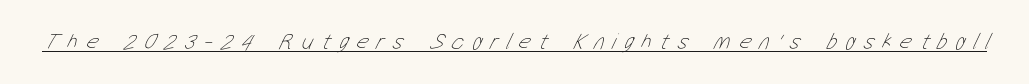
{"bold": "no", "underline": "yes", "letter_spacing": "wide", "letter_spacing_em": 0.36, "glyph_px": 23}
